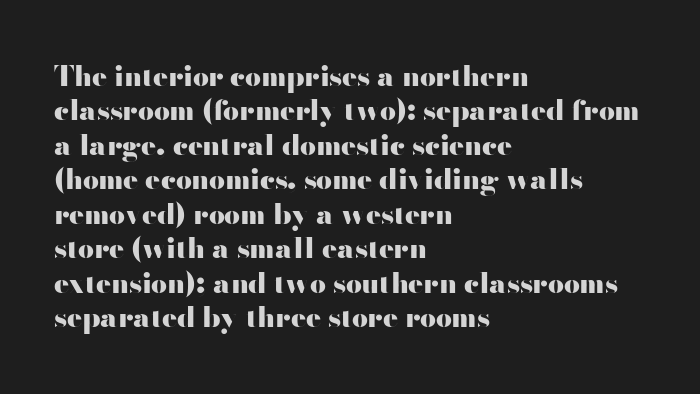
The image shows 28 px heavy, wide type, upright; set left-aligned, line spacing 1.23x, normal letter spacing, not underlined; high stroke contrast and a small x-height.
